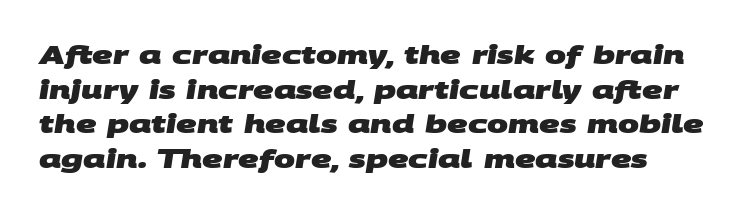
{"bold": "yes", "underline": "no", "line_spacing": "normal", "line_spacing_ratio": 1.39, "letter_spacing": "normal", "letter_spacing_em": 0.0, "glyph_px": 25}
